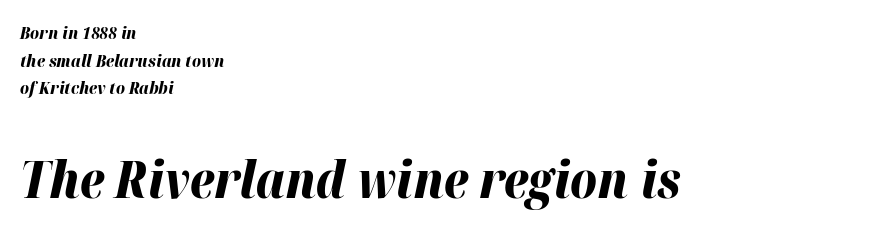
The image shows 51 px bold type, italic (leaning right); set left-aligned, normal line spacing (1.62x), normal letter spacing, not underlined; the second (bottom) block is 3.0x larger; high stroke contrast and a medium x-height.
